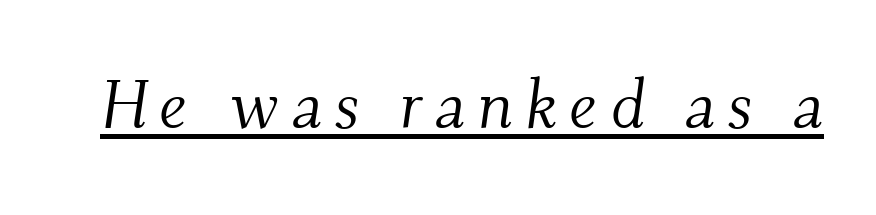
Q: Is the text bold? A: No.
Q: Is the text italic (slanted)? A: Yes, it leans right by about 9 degrees.
Q: Is the typeface a serif or a sans-serif typeface? A: Serif.
Q: Is the text underlined? A: Yes.
Q: Width (condensed, normal, or wide)? A: Normal.
Q: Stroke contrast? A: Medium.
Q: x-height? A: Small.
Q: Monospaced? A: No.
